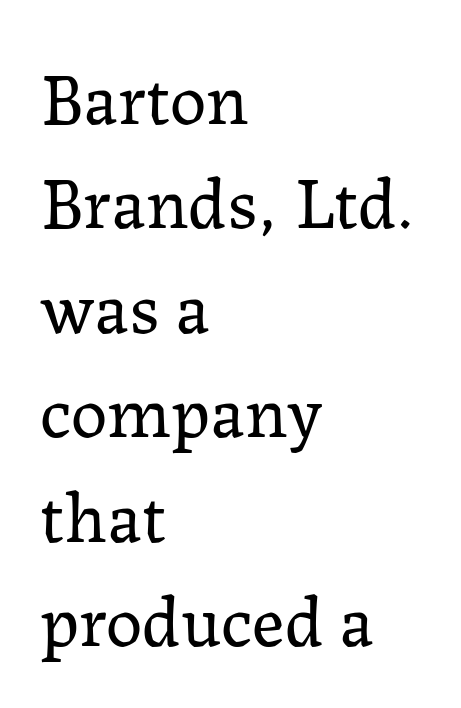
The image shows 73 px regular-weight serif type, upright; set left-aligned, normal line spacing (1.43x), normal letter spacing, not underlined; low stroke contrast and a medium x-height.
